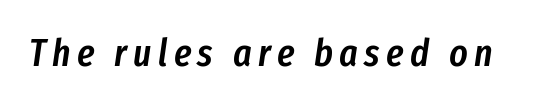
Q: Is the text bold? A: Semi-bold.
Q: Is the text italic (slanted)? A: Yes, it leans right by about 8 degrees.
Q: Is the text underlined? A: No.
Q: Width (condensed, normal, or wide)? A: Condensed.
Q: Stroke contrast? A: Low.
Q: x-height? A: Medium.
Q: Monospaced? A: No.
